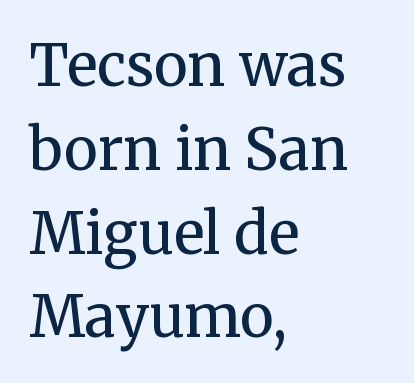
Q: Is the text bold? A: No.
Q: Is the text italic (slanted)? A: No, it is upright.
Q: Is the typeface a serif or a sans-serif typeface? A: Serif.
Q: Is the text underlined? A: No.
Q: How is the paragraph aligned? A: Left-aligned.
Q: Is the spacing between letters normal or unusually wide? A: Normal.
Q: Is the spacing between lines tight, normal or loose? A: Normal.
Q: Width (condensed, normal, or wide)? A: Normal.
Q: Stroke contrast? A: Medium.
Q: x-height? A: Medium.
Q: Monospaced? A: No.
